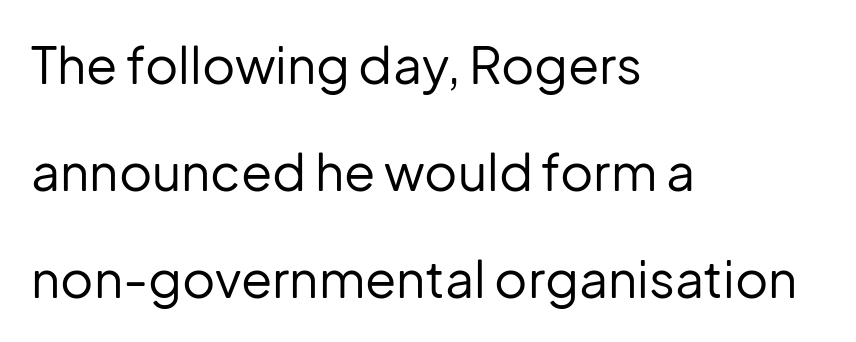
Q: Is the text bold? A: No.
Q: Is the text italic (slanted)? A: No, it is upright.
Q: Is the typeface a serif or a sans-serif typeface? A: Sans-serif.
Q: Is the text underlined? A: No.
Q: How is the paragraph aligned? A: Left-aligned.
Q: Is the spacing between letters normal or unusually wide? A: Normal.
Q: Is the spacing between lines tight, normal or loose? A: Loose.
Q: Width (condensed, normal, or wide)? A: Normal.
Q: Stroke contrast? A: Low.
Q: x-height? A: Medium.
Q: Monospaced? A: No.
